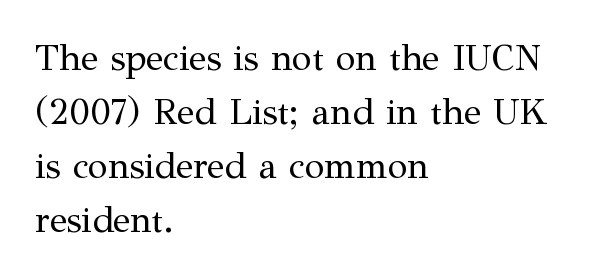
Q: Is the text bold? A: No.
Q: Is the text italic (slanted)? A: No, it is upright.
Q: Is the typeface a serif or a sans-serif typeface? A: Serif.
Q: Is the text underlined? A: No.
Q: How is the paragraph aligned? A: Left-aligned.
Q: Is the spacing between letters normal or unusually wide? A: Normal.
Q: Is the spacing between lines tight, normal or loose? A: Normal.
Q: Width (condensed, normal, or wide)? A: Normal.
Q: Stroke contrast? A: Medium.
Q: x-height? A: Medium.
Q: Monospaced? A: No.
